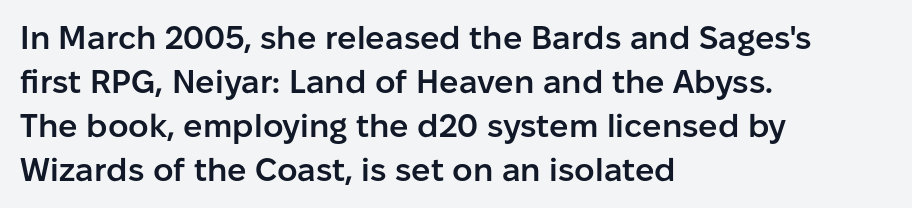
This sample uses an upright cut, with every glyph sitting square on the baseline. Left-aligned paragraph, ragged on the right. Descenders hang freely into open space. Is this a fixed-width face? No — the glyphs have proportional, varying widths. Moderately thickened strokes mark this as semibold type. Students, note that the glyphs here touch the page at normal intervals.
